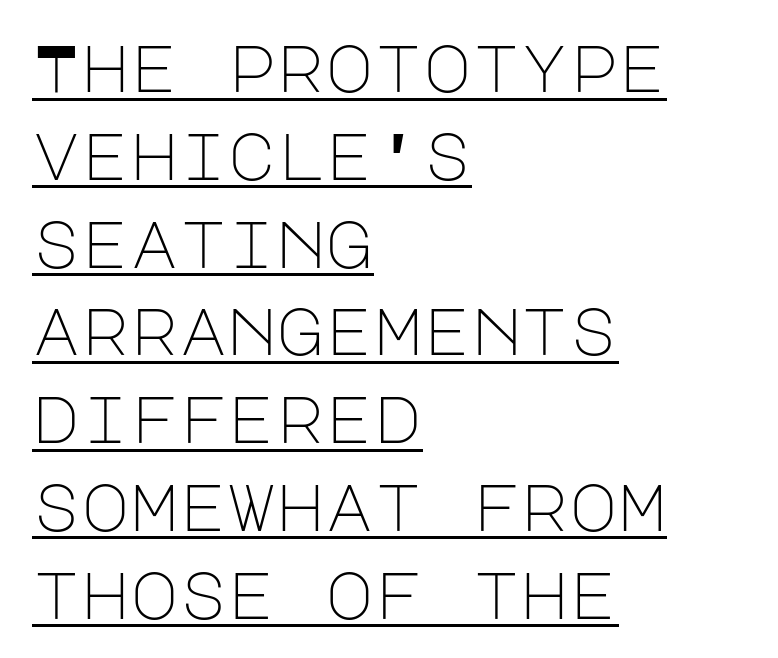
Compared with a centered layout, this one pins lines to the left instead. This is roman type, the default non-slanted kind. Check where the strokes stop: nothing finishes them off — pure sans. Summary of weight: not heavy and not bold.
